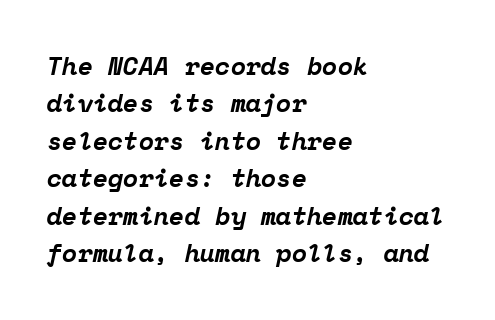
{"italic": "yes", "lean": "right", "slant_degrees": 12, "bold": "yes", "underline": "no", "align": "left", "line_spacing": "normal", "line_spacing_ratio": 1.5, "letter_spacing": "normal", "letter_spacing_em": 0.0, "glyph_px": 25}
